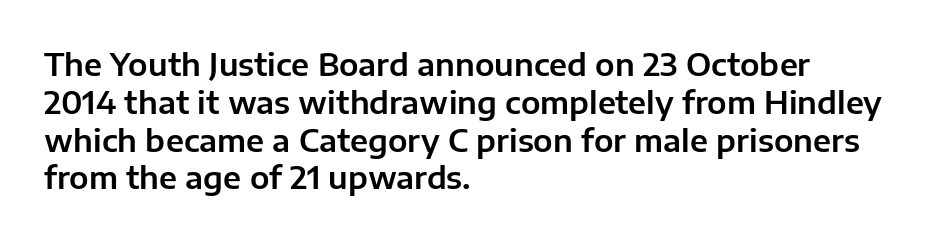
{"serif": "no", "italic": "no", "width": "normal", "stroke_contrast": "low", "x_height": "medium", "monospaced": "no", "underline": "no", "align": "left", "line_spacing_ratio": 1.22, "letter_spacing": "normal", "letter_spacing_em": 0.0, "glyph_px": 31}
